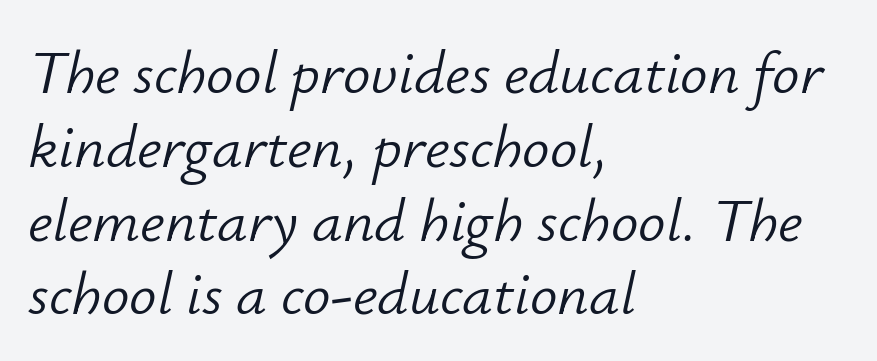
Q: Is the text bold? A: No.
Q: Is the text italic (slanted)? A: Yes, it leans right by about 12 degrees.
Q: Is the text underlined? A: No.
Q: How is the paragraph aligned? A: Left-aligned.
Q: Is the spacing between letters normal or unusually wide? A: Normal.
Q: Width (condensed, normal, or wide)? A: Normal.
Q: Stroke contrast? A: Low.
Q: x-height? A: Small.
Q: Monospaced? A: No.
